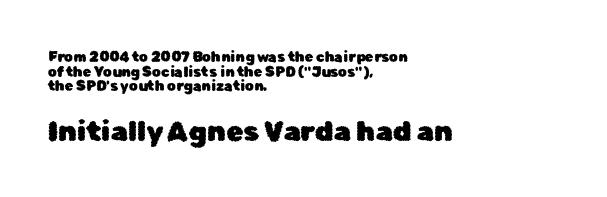
{"serif": "no", "italic": "no", "width": "normal", "stroke_contrast": "low", "x_height": "medium", "monospaced": "no", "underline": "no", "align": "left", "line_spacing": "tight", "line_spacing_ratio": 1.05, "letter_spacing": "normal", "letter_spacing_em": 0.0, "larger_block": "second", "size_ratio": 2.0, "glyph_px": 28}
